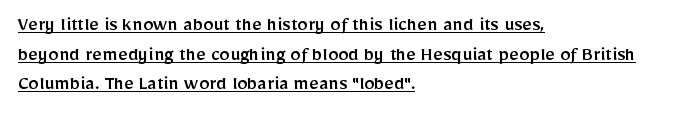
The image shows 21 px text type, upright; set left-aligned, normal line spacing (1.41x), normal letter spacing, underlined.
